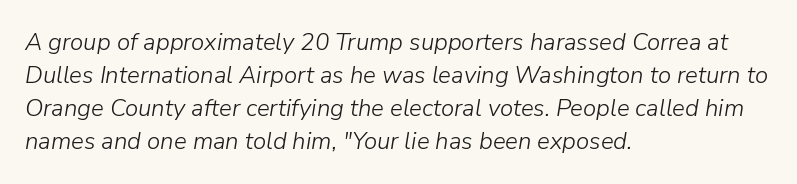
The image shows 24 px text type, italic (leaning right); set left-aligned, normal line spacing (1.38x), normal letter spacing, not underlined.
